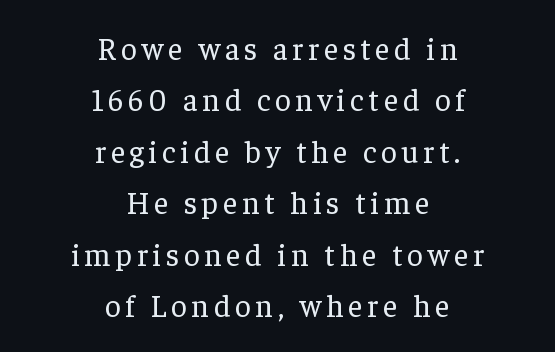
Q: Is the text bold? A: No.
Q: Is the text italic (slanted)? A: No, it is upright.
Q: Is the typeface a serif or a sans-serif typeface? A: Serif.
Q: Is the text underlined? A: No.
Q: How is the paragraph aligned? A: Centered.
Q: Is the spacing between lines tight, normal or loose? A: Normal.
Q: Width (condensed, normal, or wide)? A: Normal.
Q: Stroke contrast? A: Low.
Q: x-height? A: Medium.
Q: Monospaced? A: No.
